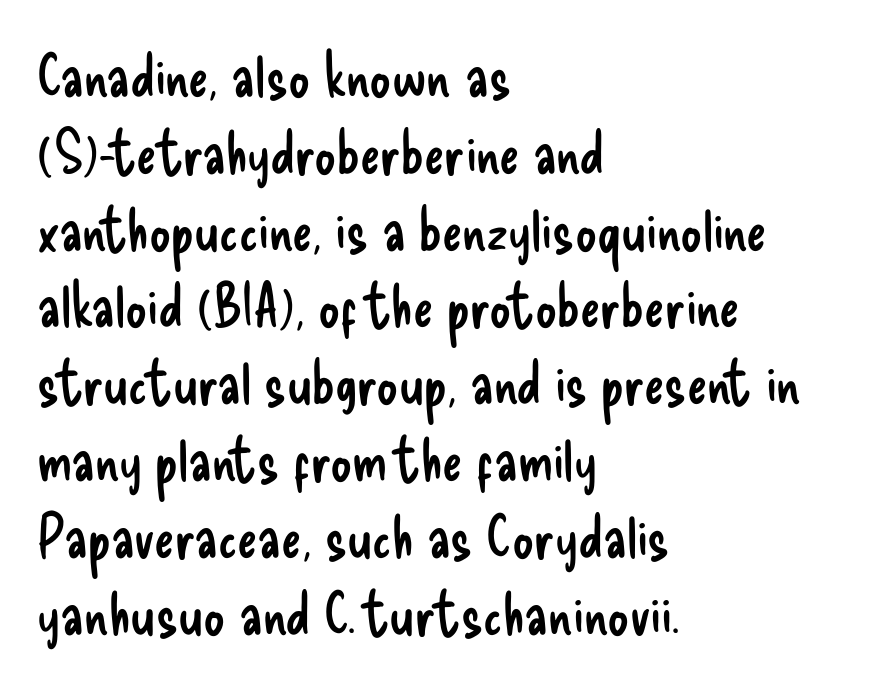
The image shows 60 px regular-weight, condensed sans-serif type, upright; set left-aligned, normal line spacing (1.28x), normal letter spacing, not underlined; low stroke contrast and a small x-height.
